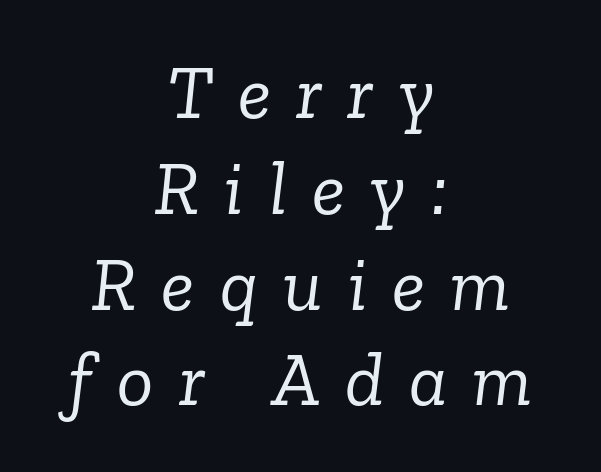
Q: Is the text bold? A: No.
Q: Is the text italic (slanted)? A: Yes, it leans right by about 6 degrees.
Q: Is the typeface a serif or a sans-serif typeface? A: Serif.
Q: Is the text underlined? A: No.
Q: How is the paragraph aligned? A: Centered.
Q: Is the spacing between letters normal or unusually wide? A: Unusually wide.
Q: Is the spacing between lines tight, normal or loose? A: Normal.
Q: Width (condensed, normal, or wide)? A: Normal.
Q: Stroke contrast? A: Low.
Q: x-height? A: Medium.
Q: Monospaced? A: No.
